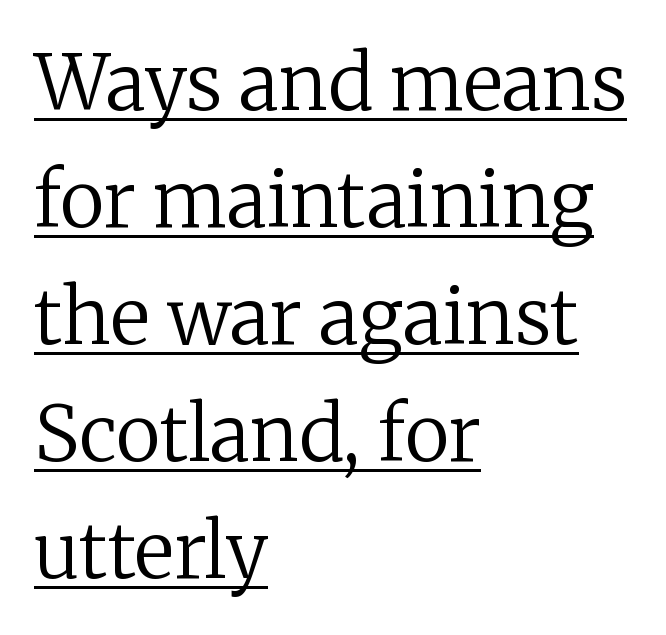
{"serif": "yes", "italic": "no", "bold": "no", "weight": "regular", "width": "normal", "stroke_contrast": "low", "x_height": "medium", "monospaced": "no", "underline": "yes", "align": "left", "line_spacing": "normal", "line_spacing_ratio": 1.52, "letter_spacing": "normal", "letter_spacing_em": 0.0, "glyph_px": 77}
